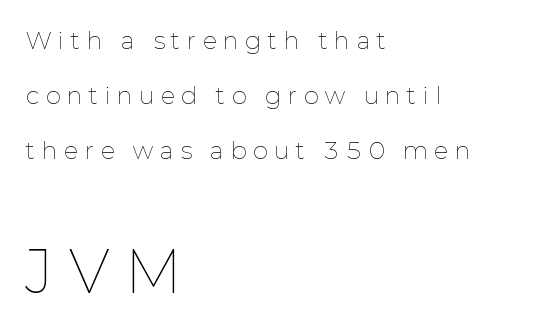
The image shows 57 px thin type, upright; set left-aligned, loose line spacing (2.4x), unusually wide letter spacing (+0.3 em), not underlined; the second (bottom) block is 2.48x larger; low stroke contrast and a medium x-height.
